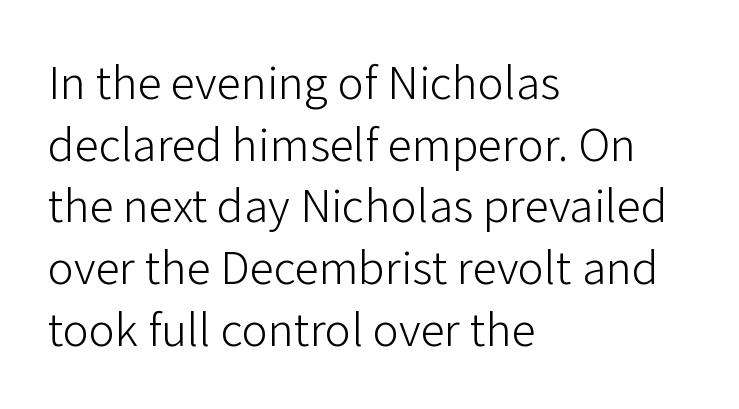
Q: Is the text bold? A: No.
Q: Is the text italic (slanted)? A: No, it is upright.
Q: Is the typeface a serif or a sans-serif typeface? A: Sans-serif.
Q: Is the text underlined? A: No.
Q: How is the paragraph aligned? A: Left-aligned.
Q: Is the spacing between letters normal or unusually wide? A: Normal.
Q: Is the spacing between lines tight, normal or loose? A: Normal.
Q: Width (condensed, normal, or wide)? A: Normal.
Q: Stroke contrast? A: Low.
Q: x-height? A: Medium.
Q: Monospaced? A: No.
